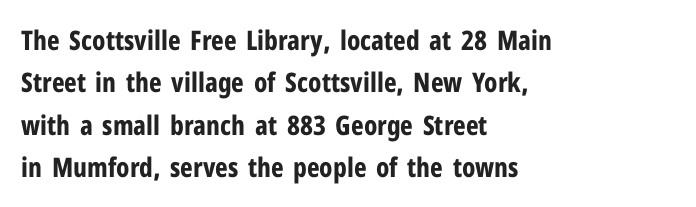
The axis of the letterforms is exactly vertical. The passage is arranged the way most books set body copy — flush left. Beneath every word, the page is bare. Summary of weight: heavy, a full bold. In terms of leading, this rendering sits right in the middle.
